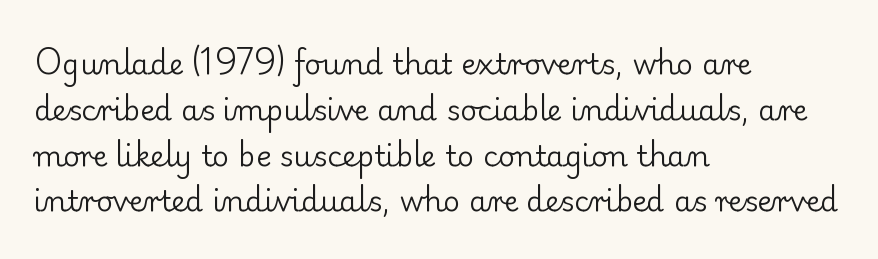
Q: Is the text bold? A: No.
Q: Is the text italic (slanted)? A: No, it is upright.
Q: Is the typeface a serif or a sans-serif typeface? A: Serif.
Q: Is the text underlined? A: No.
Q: How is the paragraph aligned? A: Left-aligned.
Q: Is the spacing between letters normal or unusually wide? A: Normal.
Q: Is the spacing between lines tight, normal or loose? A: Normal.
Q: Width (condensed, normal, or wide)? A: Normal.
Q: Stroke contrast? A: Low.
Q: x-height? A: Small.
Q: Monospaced? A: No.
